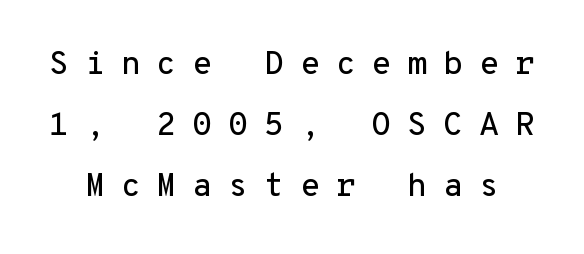
Between one letter and the next there's a generous, obvious gap. Bare-footed words on every line. The lettering stays uniformly vertical, giving the passage a roman look. Every character here occupies the same horizontal width, giving the sample a typewriter-like rhythm.
